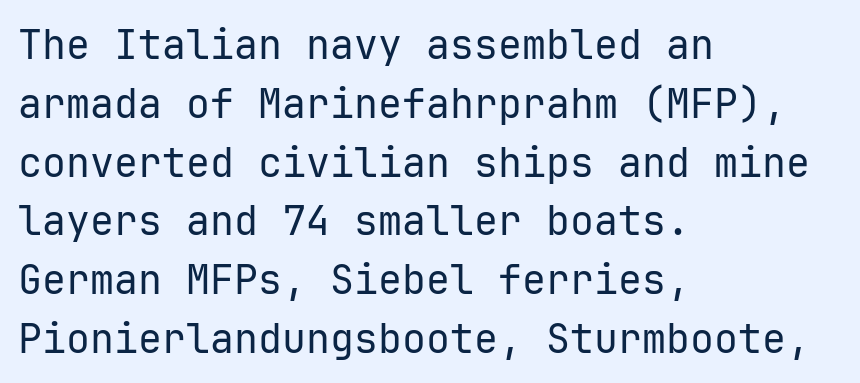
Q: Is the text bold? A: No.
Q: Is the text italic (slanted)? A: No, it is upright.
Q: Is the typeface a serif or a sans-serif typeface? A: Sans-serif.
Q: Is the text underlined? A: No.
Q: How is the paragraph aligned? A: Left-aligned.
Q: Is the spacing between letters normal or unusually wide? A: Normal.
Q: Is the spacing between lines tight, normal or loose? A: Normal.
Q: Width (condensed, normal, or wide)? A: Normal.
Q: Stroke contrast? A: Low.
Q: x-height? A: Medium.
Q: Monospaced? A: Yes.
